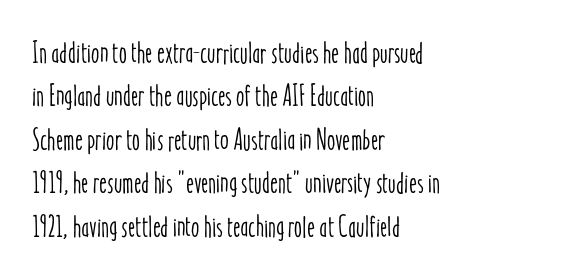
Regular leading. Decoration check: the copy has no underline. Note the varied advance widths — an 'i' is clearly narrower than an 'm'. Italic? Not at all — the glyphs are vertical. How are the letters spaced? Ordinarily, with no added tracking.
